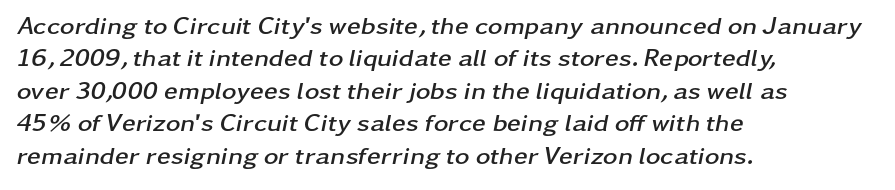
Q: Is the text bold? A: Yes.
Q: Is the text italic (slanted)? A: Yes, it leans right by about 11 degrees.
Q: Is the text underlined? A: No.
Q: How is the paragraph aligned? A: Left-aligned.
Q: Is the spacing between letters normal or unusually wide? A: Normal.
Q: Is the spacing between lines tight, normal or loose? A: Normal.
